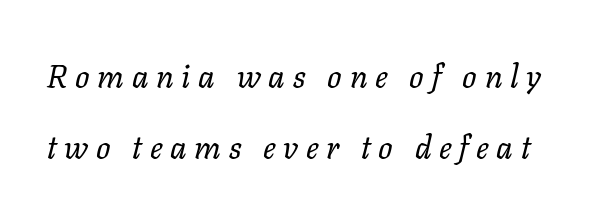
The letters advance in unequal steps, a hallmark of proportional type. How are the letters spaced? Widely, with obvious added tracking. The typography opts for an oblique posture over an upright one. Quick note: interline space is abundant.
